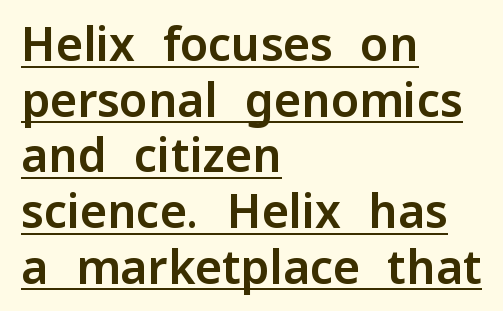
Examine the stroke ends and you'll find no serifs. The lettering holds an erect, upright posture throughout. You could not count columns in this text — the font is proportionally spaced. Students, note that the glyphs here touch the page at normal intervals. The paragraph has a hard left edge and a soft right edge.
